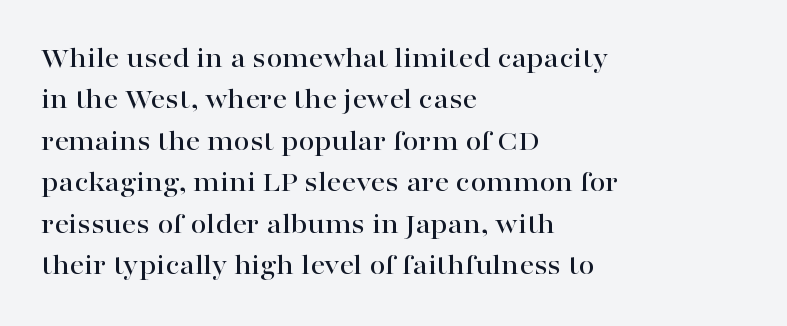
{"serif": "yes", "italic": "no", "width": "wide", "stroke_contrast": "high", "x_height": "medium", "monospaced": "no", "underline": "no", "align": "left", "line_spacing": "normal", "line_spacing_ratio": 1.43, "letter_spacing": "normal", "letter_spacing_em": 0.0, "glyph_px": 29}
